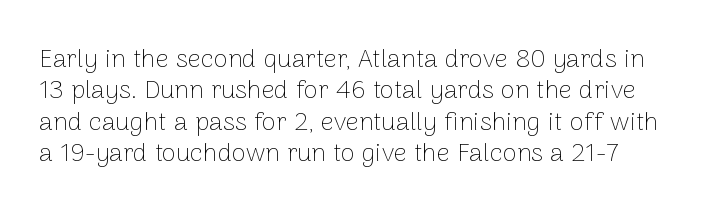
Q: Is the text bold? A: No.
Q: Is the text italic (slanted)? A: No, it is upright.
Q: Is the text underlined? A: No.
Q: Is the spacing between letters normal or unusually wide? A: Normal.
